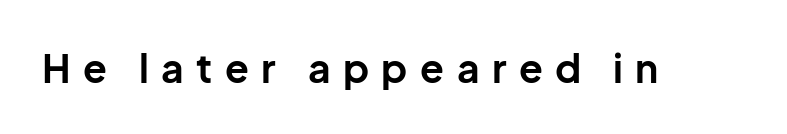
Q: Is the text bold? A: Yes.
Q: Is the text italic (slanted)? A: No, it is upright.
Q: Is the typeface a serif or a sans-serif typeface? A: Sans-serif.
Q: Is the text underlined? A: No.
Q: Is the spacing between letters normal or unusually wide? A: Unusually wide.
Q: Width (condensed, normal, or wide)? A: Normal.
Q: Stroke contrast? A: Low.
Q: x-height? A: Medium.
Q: Monospaced? A: No.
